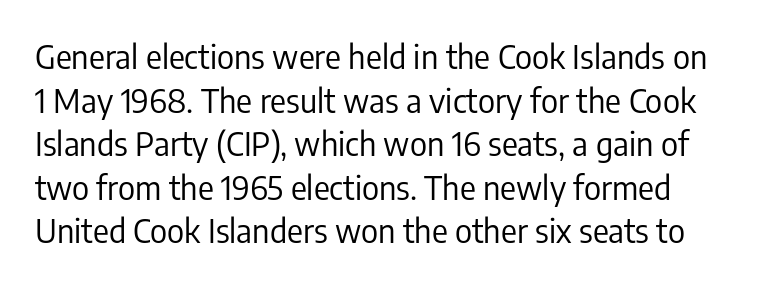
Q: Is the text bold? A: No.
Q: Is the text italic (slanted)? A: No, it is upright.
Q: Is the typeface a serif or a sans-serif typeface? A: Sans-serif.
Q: Is the text underlined? A: No.
Q: Is the spacing between letters normal or unusually wide? A: Normal.
Q: Is the spacing between lines tight, normal or loose? A: Normal.
Q: Width (condensed, normal, or wide)? A: Condensed.
Q: Stroke contrast? A: Low.
Q: x-height? A: Medium.
Q: Monospaced? A: No.
